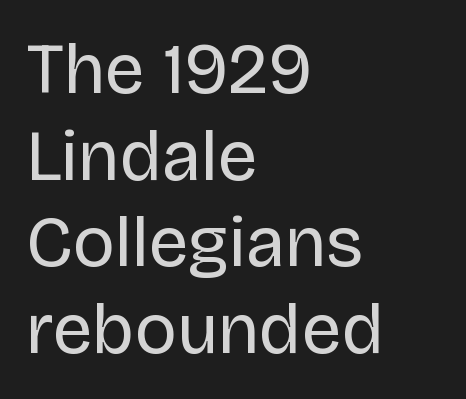
{"serif": "no", "italic": "no", "bold": "no", "weight": "regular", "width": "normal", "stroke_contrast": "low", "x_height": "large", "monospaced": "no", "underline": "no", "align": "left", "line_spacing_ratio": 1.22, "letter_spacing": "normal", "letter_spacing_em": 0.0, "glyph_px": 71}
